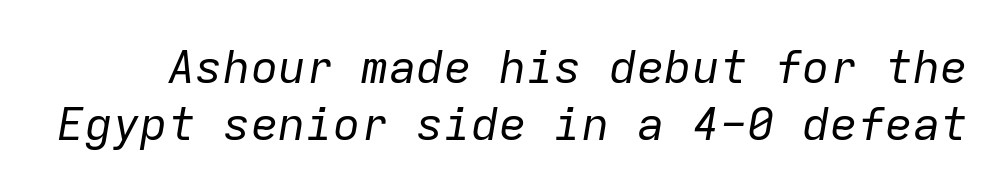
Designer's note — italics engaged. Summary of weight: not heavy and not bold. Students, note that the glyphs here touch the page at normal intervals. Nobody drew a line under any word here. Spacing verdict: monospaced, one width for all characters.
